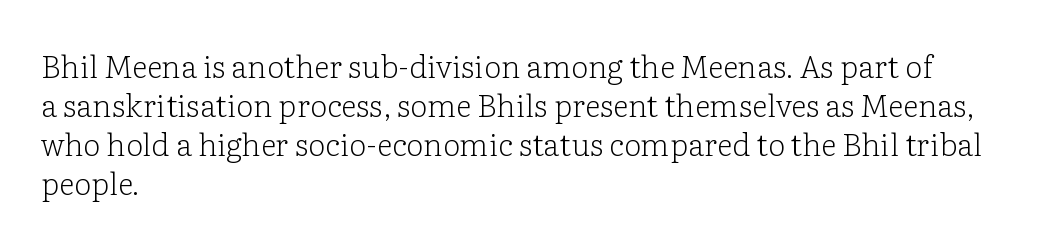
{"serif": "yes", "italic": "no", "bold": "no", "weight": "light", "width": "normal", "stroke_contrast": "low", "x_height": "medium", "monospaced": "no", "underline": "no", "align": "left", "line_spacing": "normal", "line_spacing_ratio": 1.26, "letter_spacing": "normal", "letter_spacing_em": 0.0, "glyph_px": 31}
